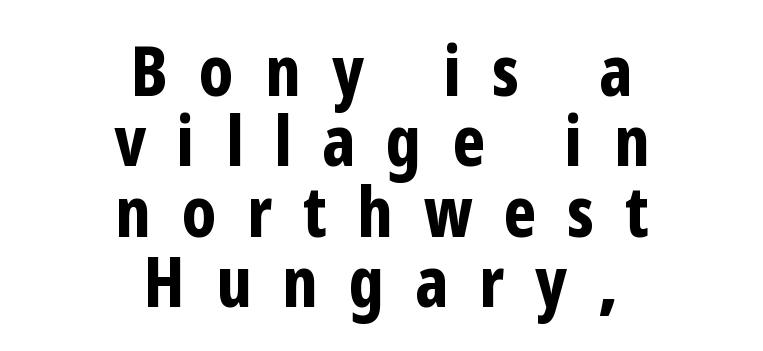
The paragraph shown floats in the horizontal middle. These lines have a slow, spaced-out rhythm from letter to letter. Summary of weight: heavy, a full bold. Upright lettering throughout. Regarding serifs, this sample does without them.
